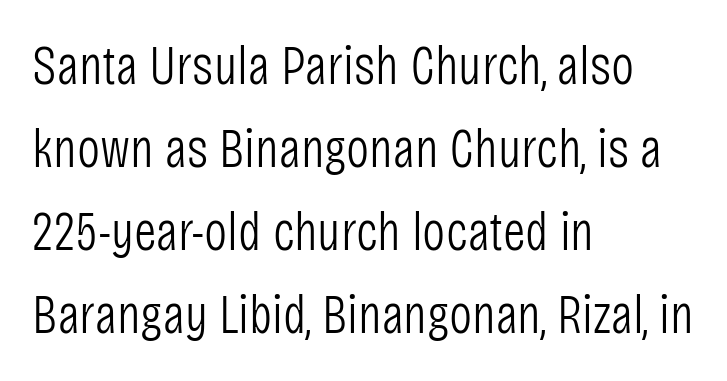
Think standard paragraph weight, or any step lighter than that. Do the characters align in a grid? No, the font is proportional. Leading: standard. Grotesque or geometric, the face here clearly has no serifs. The ragged edge is on the right, which tells us the setting is flush left. The axis of the letterforms is exactly vertical.
